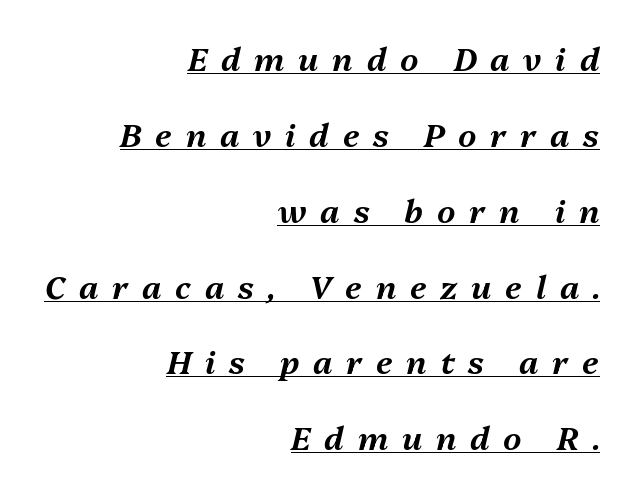
{"italic": "yes", "lean": "right", "slant_degrees": 13, "width": "normal", "stroke_contrast": "medium", "x_height": "medium", "monospaced": "no", "underline": "yes", "align": "right", "line_spacing": "loose", "line_spacing_ratio": 2.37, "letter_spacing": "wide", "letter_spacing_em": 0.43, "glyph_px": 32}
